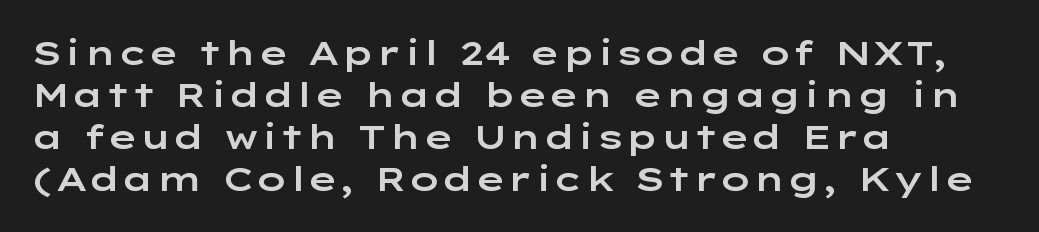
The face used here is proportionally spaced, like ordinary book or web type. These lines are composed in type without serifs. The baseline area is clear. Horizontal alignment here is leftward, the default for most running prose. Style check: upright.
